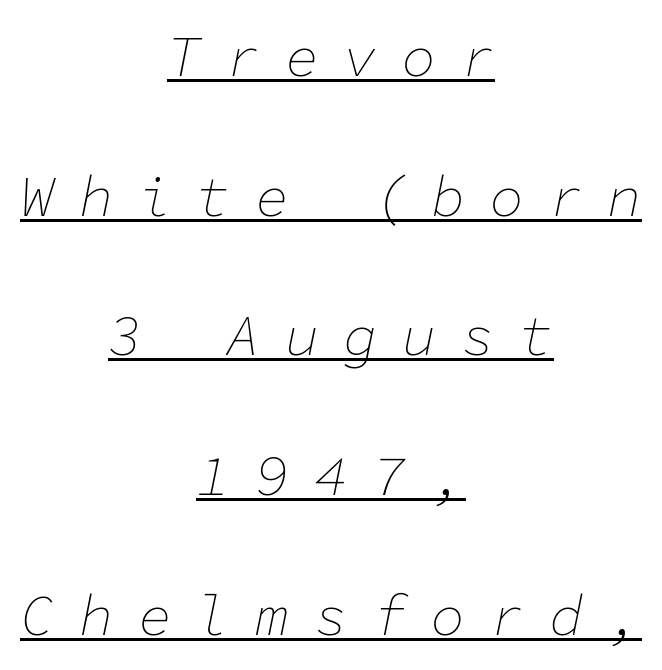
The image shows 57 px thin type, italic (leaning right), monospaced; set centered, loose line spacing (2.45x), unusually wide letter spacing (+0.43 em), underlined; low stroke contrast and a medium x-height.
